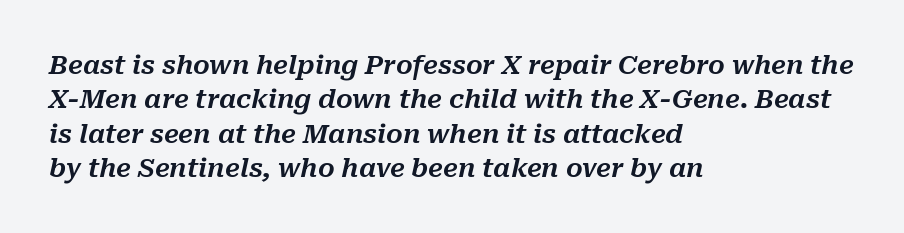
{"italic": "yes", "lean": "right", "slant_degrees": 10, "underline": "no", "align": "left", "line_spacing": "normal", "line_spacing_ratio": 1.32, "letter_spacing": "normal", "letter_spacing_em": 0.0, "glyph_px": 26}
